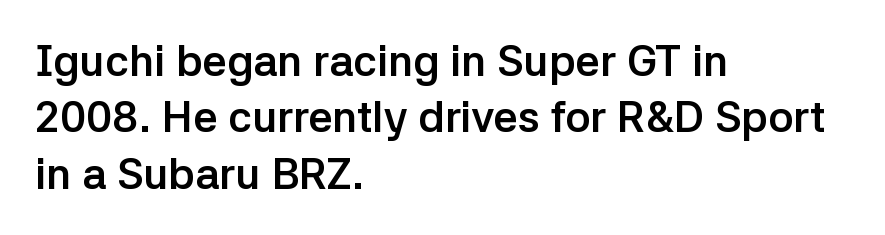
Q: Is the text bold? A: Yes.
Q: Is the text italic (slanted)? A: No, it is upright.
Q: Is the typeface a serif or a sans-serif typeface? A: Sans-serif.
Q: Is the text underlined? A: No.
Q: How is the paragraph aligned? A: Left-aligned.
Q: Is the spacing between letters normal or unusually wide? A: Normal.
Q: Is the spacing between lines tight, normal or loose? A: Normal.
Q: Width (condensed, normal, or wide)? A: Normal.
Q: Stroke contrast? A: Low.
Q: x-height? A: Medium.
Q: Monospaced? A: No.
